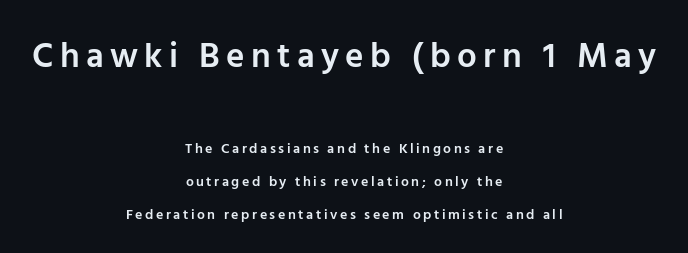
You get the large type first, then a drop to smaller type. These lines are composed in type without serifs. The typesetting leans somewhat heavy: a semibold. How would I describe the line gaps? Wide and relaxed. Descender tails drop into unmarked territory. Every row of glyphs is offset so its center matches the block's center.
